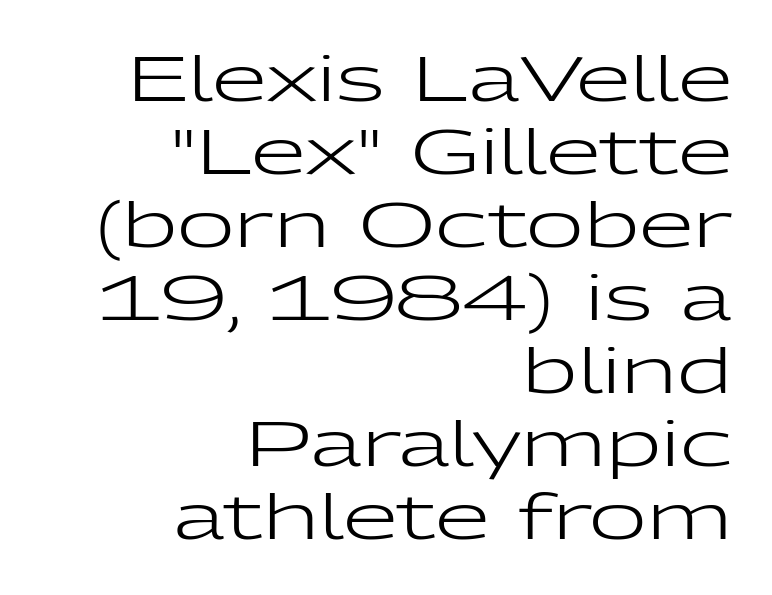
Q: Is the text bold? A: No.
Q: Is the text italic (slanted)? A: No, it is upright.
Q: Is the typeface a serif or a sans-serif typeface? A: Sans-serif.
Q: Is the text underlined? A: No.
Q: How is the paragraph aligned? A: Right-aligned.
Q: Is the spacing between letters normal or unusually wide? A: Normal.
Q: Width (condensed, normal, or wide)? A: Wide.
Q: Stroke contrast? A: Low.
Q: x-height? A: Medium.
Q: Monospaced? A: No.
